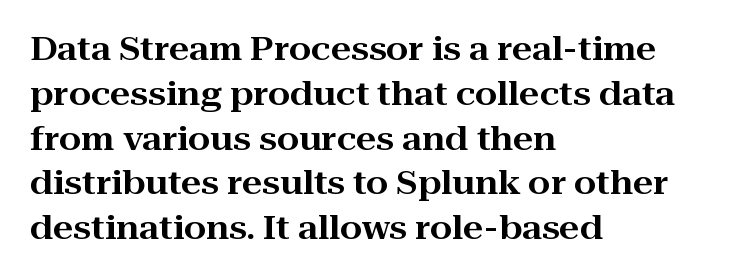
The image shows 32 px wide serif type, upright; set left-aligned, normal line spacing (1.4x), normal letter spacing, not underlined; high stroke contrast and a medium x-height.
